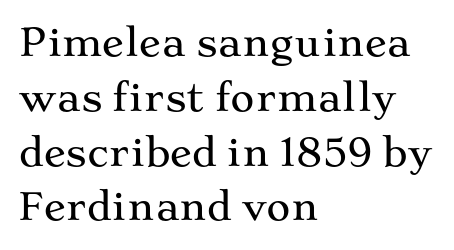
Q: Is the text italic (slanted)? A: No, it is upright.
Q: Is the typeface a serif or a sans-serif typeface? A: Serif.
Q: Is the text underlined? A: No.
Q: How is the paragraph aligned? A: Left-aligned.
Q: Is the spacing between letters normal or unusually wide? A: Normal.
Q: Is the spacing between lines tight, normal or loose? A: Normal.
Q: Width (condensed, normal, or wide)? A: Wide.
Q: Stroke contrast? A: Medium.
Q: x-height? A: Medium.
Q: Monospaced? A: No.
